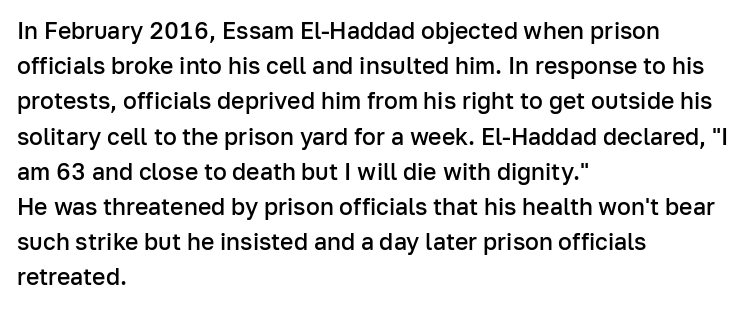
Q: Is the text bold? A: Semi-bold.
Q: Is the text italic (slanted)? A: No, it is upright.
Q: Is the text underlined? A: No.
Q: How is the paragraph aligned? A: Left-aligned.
Q: Is the spacing between letters normal or unusually wide? A: Normal.
Q: Is the spacing between lines tight, normal or loose? A: Normal.
